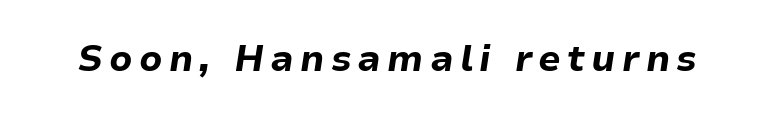
Q: Is the text bold? A: Yes.
Q: Is the text italic (slanted)? A: Yes, it leans right by about 9 degrees.
Q: Is the text underlined? A: No.
Q: Width (condensed, normal, or wide)? A: Normal.
Q: Stroke contrast? A: Low.
Q: x-height? A: Medium.
Q: Monospaced? A: No.
